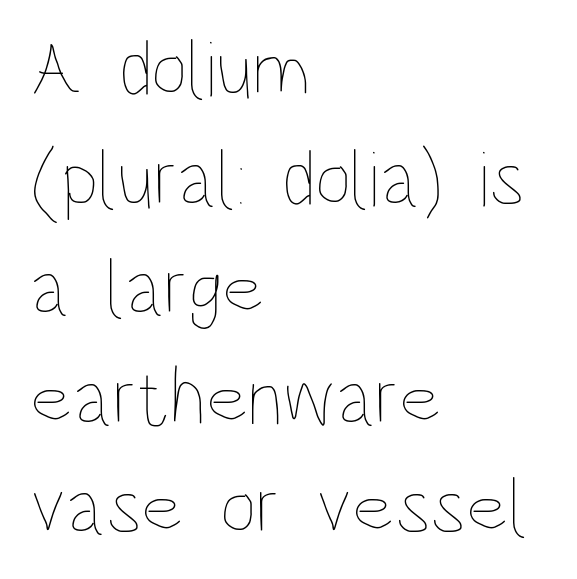
Varying glyph widths throughout — classic text-font behaviour. Stroke thickness stays within the range of a standard reading face or lighter. A student would call this left alignment; a typographer would say flush left, rag right. The type is set solid horizontally, with unmodified tracking. Does the leading feel generous? No, just average. Do the letters lean? They stand straight.
